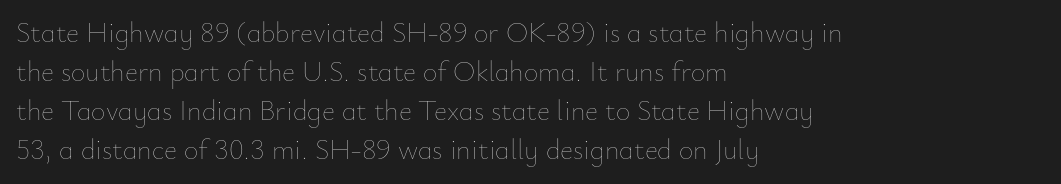
Q: Is the text bold? A: No.
Q: Is the text italic (slanted)? A: No, it is upright.
Q: Is the text underlined? A: No.
Q: How is the paragraph aligned? A: Left-aligned.
Q: Is the spacing between letters normal or unusually wide? A: Normal.
Q: Is the spacing between lines tight, normal or loose? A: Normal.
Q: Width (condensed, normal, or wide)? A: Normal.
Q: Stroke contrast? A: Low.
Q: x-height? A: Small.
Q: Monospaced? A: No.
